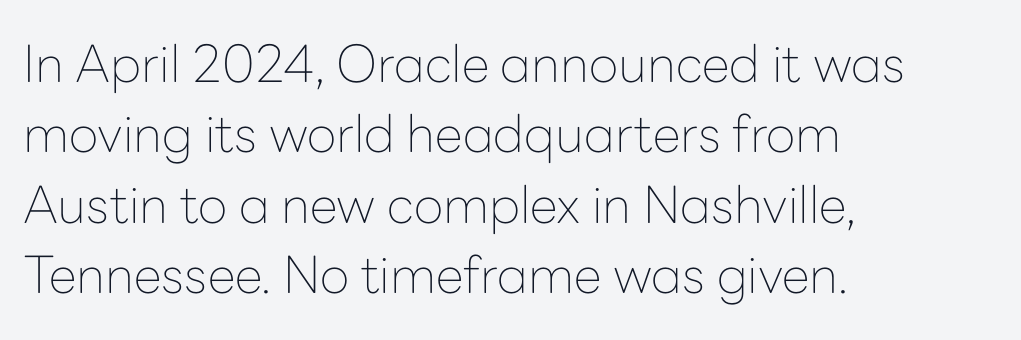
The image shows 51 px thin sans-serif type, upright; set left-aligned, normal line spacing (1.38x), normal letter spacing, not underlined; low stroke contrast and a medium x-height.
